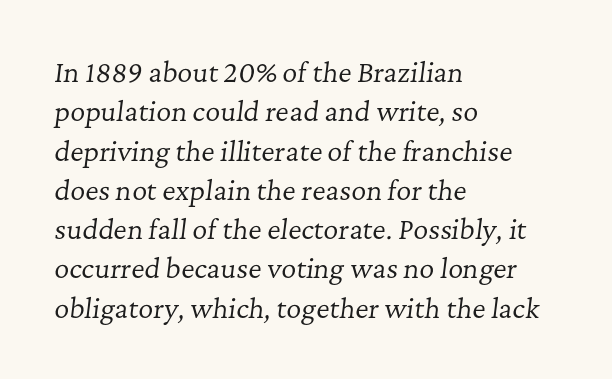
{"italic": "yes", "lean": "right", "slant_degrees": 7, "bold": "no", "underline": "no", "align": "left", "line_spacing": "normal", "line_spacing_ratio": 1.51, "letter_spacing": "normal", "letter_spacing_em": 0.0, "glyph_px": 26}
